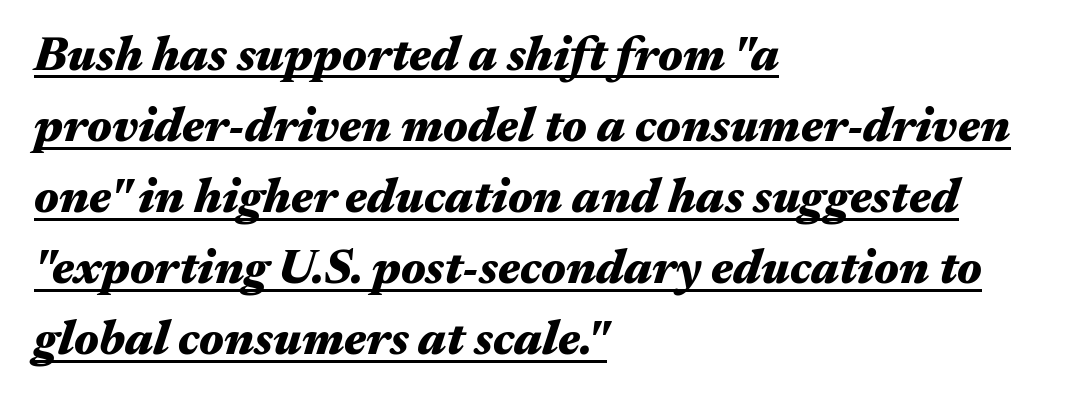
{"italic": "yes", "lean": "right", "slant_degrees": 17, "bold": "yes", "weight": "heavy", "width": "wide", "stroke_contrast": "medium", "x_height": "medium", "monospaced": "no", "underline": "yes", "align": "left", "line_spacing": "normal", "line_spacing_ratio": 1.48, "letter_spacing": "normal", "letter_spacing_em": 0.0, "glyph_px": 48}
